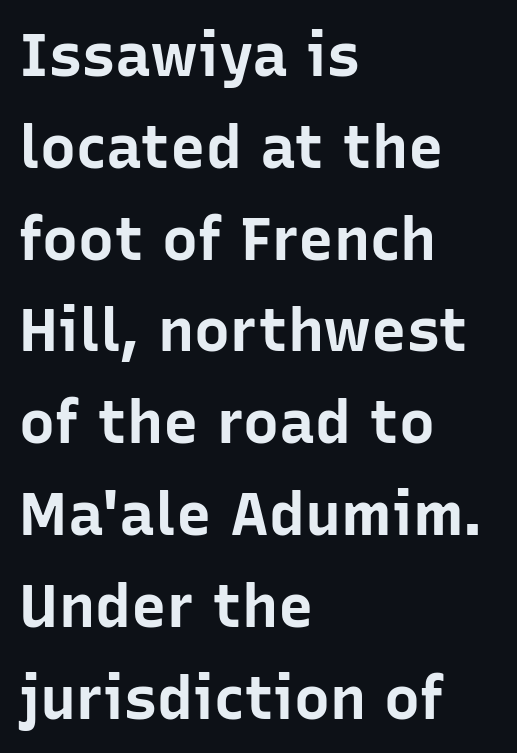
Q: Is the text bold? A: Yes.
Q: Is the text italic (slanted)? A: No, it is upright.
Q: Is the typeface a serif or a sans-serif typeface? A: Sans-serif.
Q: Is the text underlined? A: No.
Q: How is the paragraph aligned? A: Left-aligned.
Q: Is the spacing between letters normal or unusually wide? A: Normal.
Q: Is the spacing between lines tight, normal or loose? A: Normal.
Q: Width (condensed, normal, or wide)? A: Normal.
Q: Stroke contrast? A: Low.
Q: x-height? A: Medium.
Q: Monospaced? A: No.
